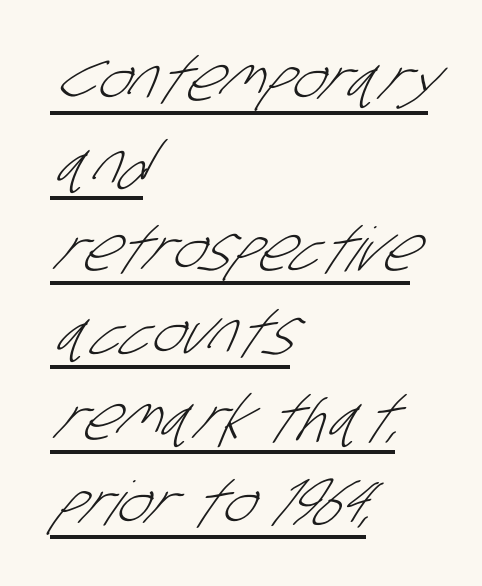
The image shows 61 px light, condensed sans-serif type; set left-aligned, normal line spacing (1.39x), normal letter spacing, underlined; low stroke contrast and a large x-height.
